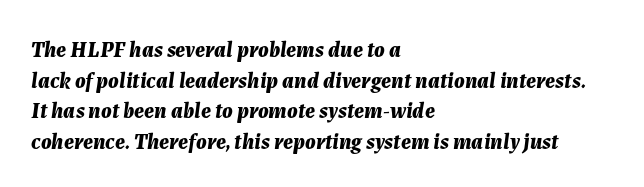
The image shows 22 px bold type, italic (leaning right); set left-aligned, normal line spacing (1.39x), normal letter spacing, not underlined.
